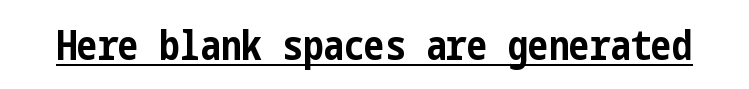
{"serif": "no", "italic": "no", "bold": "yes", "weight": "bold", "width": "condensed", "stroke_contrast": "low", "x_height": "medium", "underline": "yes", "letter_spacing": "normal", "letter_spacing_em": 0.0, "glyph_px": 41}
